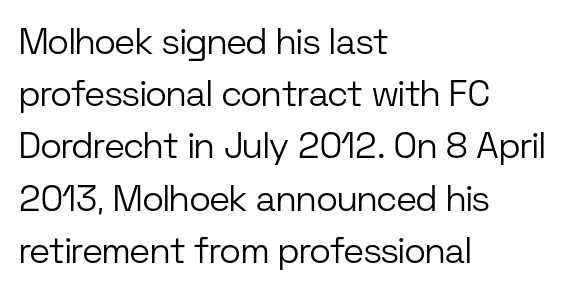
The image shows 36 px light sans-serif type, upright; set left-aligned, normal line spacing (1.45x), normal letter spacing, not underlined; low stroke contrast and a medium x-height.
